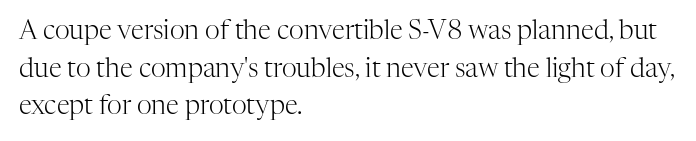
This sample is left-justified, so line endings fall wherever the words run out. Short note: letters normally spaced. These lines were composed using upright roman letters. Nothing heavy about these letters — not bold at all. The glyphs are unaccompanied by any horizontal stroke below them. Quick note: interline space is typical.
